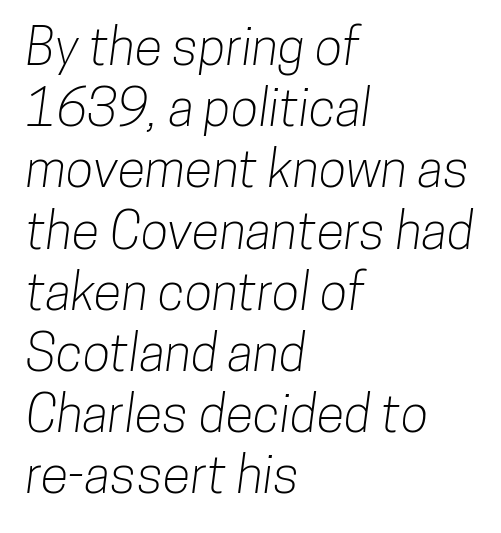
Tracking here is standard; glyphs follow each other at the usual distance. The space beneath each line is pristine and unruled. One-word summary of the alignment: left. Serifs: no, the terminals of the letterforms are clean. You could not count columns in this text — the font is proportionally spaced.
